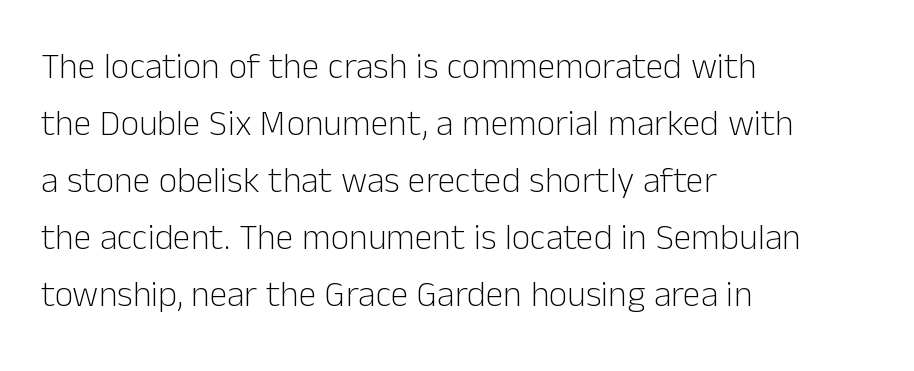
Q: Is the text bold? A: No.
Q: Is the text italic (slanted)? A: No, it is upright.
Q: Is the typeface a serif or a sans-serif typeface? A: Sans-serif.
Q: Is the text underlined? A: No.
Q: How is the paragraph aligned? A: Left-aligned.
Q: Is the spacing between letters normal or unusually wide? A: Normal.
Q: Is the spacing between lines tight, normal or loose? A: Normal.
Q: Width (condensed, normal, or wide)? A: Normal.
Q: Stroke contrast? A: Low.
Q: x-height? A: Medium.
Q: Monospaced? A: No.
